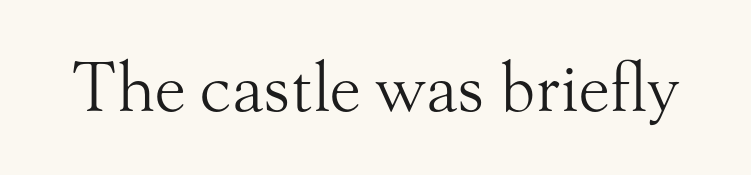
{"serif": "yes", "italic": "no", "bold": "no", "weight": "light", "width": "normal", "stroke_contrast": "medium", "x_height": "small", "monospaced": "no", "underline": "no", "letter_spacing": "normal", "letter_spacing_em": 0.0, "glyph_px": 67}
